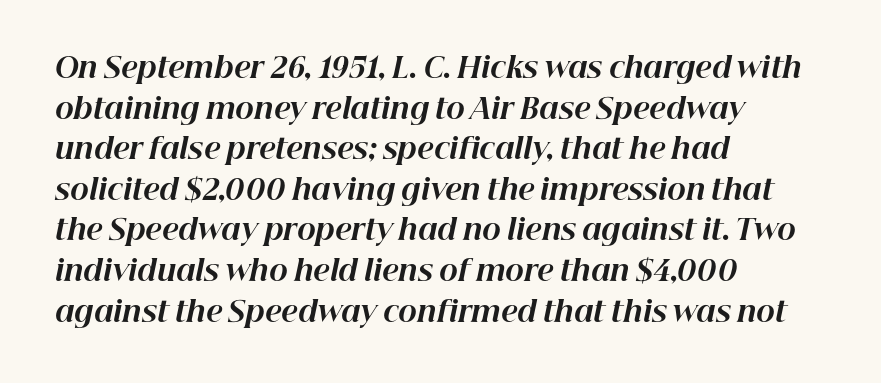
The image shows 28 px bold type, italic (leaning right); set left-aligned, normal line spacing (1.45x), normal letter spacing, not underlined; high stroke contrast and a medium x-height.
